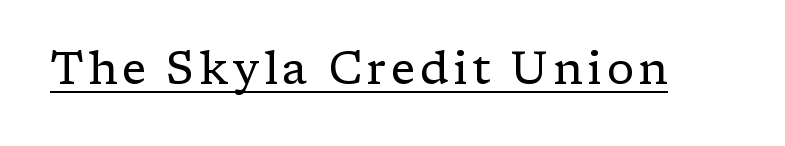
{"serif": "yes", "italic": "no", "bold": "no", "weight": "regular", "width": "normal", "stroke_contrast": "low", "x_height": "medium", "monospaced": "no", "underline": "yes", "glyph_px": 45}
